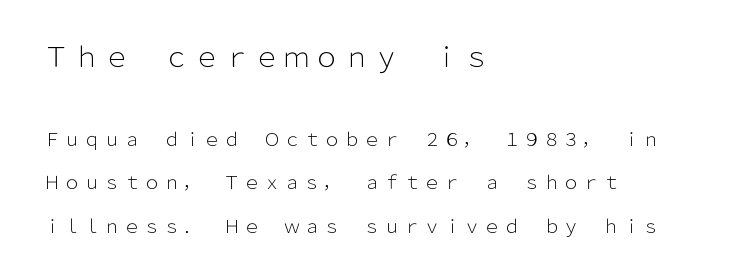
The image shows 27 px text type, upright; set left-aligned, loose line spacing (2.42x), not underlined; the first (top) block is 1.5x larger.
